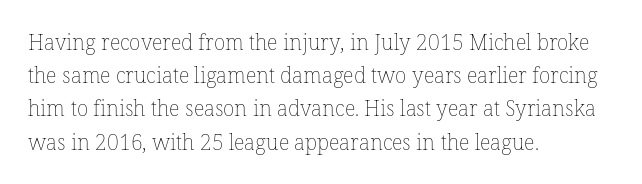
{"italic": "no", "bold": "no", "underline": "no", "align": "left", "line_spacing": "normal", "line_spacing_ratio": 1.58, "letter_spacing": "normal", "letter_spacing_em": 0.0, "glyph_px": 21}
